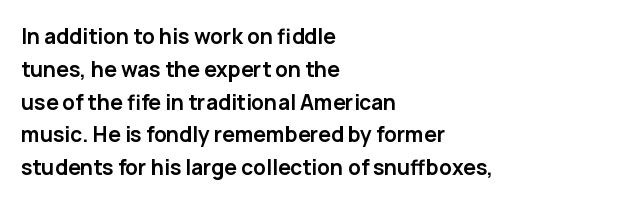
{"italic": "no", "bold": "yes", "underline": "no", "align": "left", "line_spacing": "normal", "line_spacing_ratio": 1.56, "letter_spacing": "normal", "letter_spacing_em": 0.0, "glyph_px": 21}
